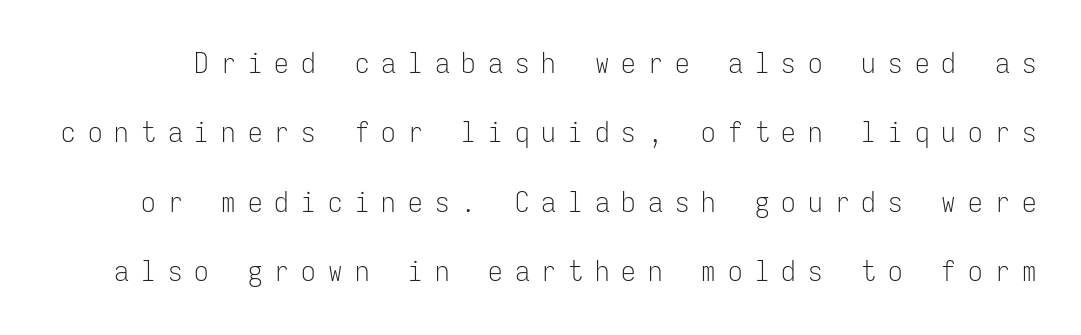
The image shows 29 px light, condensed sans-serif type, upright, monospaced; set loose line spacing (2.39x), unusually wide letter spacing (+0.42 em), not underlined; low stroke contrast and a medium x-height.
